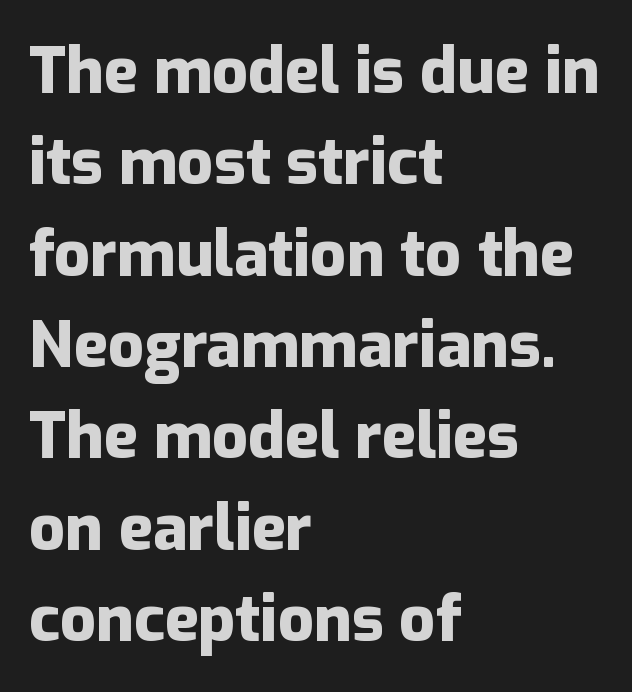
{"serif": "no", "italic": "no", "bold": "yes", "weight": "heavy", "width": "normal", "stroke_contrast": "low", "x_height": "medium", "monospaced": "no", "underline": "no", "align": "left", "line_spacing": "normal", "line_spacing_ratio": 1.45, "letter_spacing": "normal", "letter_spacing_em": 0.0, "glyph_px": 63}
